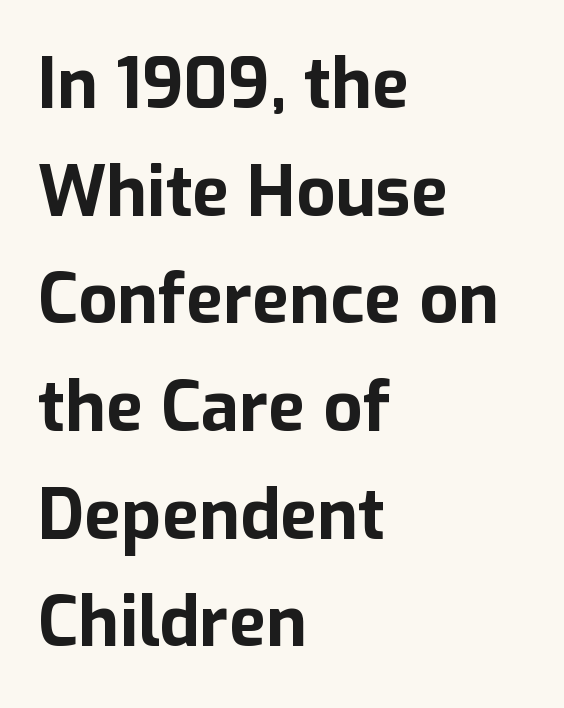
{"serif": "no", "italic": "no", "bold": "yes", "weight": "bold", "width": "normal", "stroke_contrast": "low", "x_height": "medium", "monospaced": "no", "underline": "no", "align": "left", "line_spacing": "normal", "line_spacing_ratio": 1.56, "letter_spacing": "normal", "letter_spacing_em": 0.0, "glyph_px": 69}
